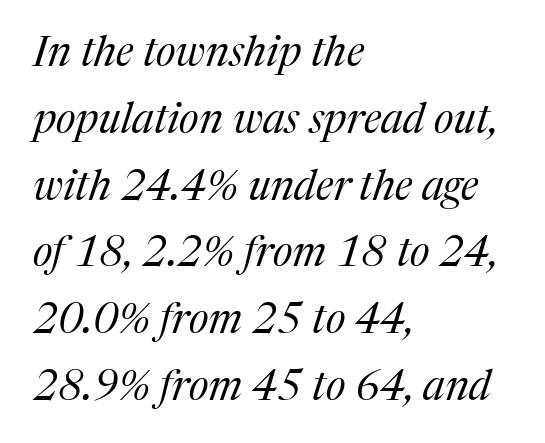
The image shows 42 px regular-weight serif type, italic (leaning right); set left-aligned, normal line spacing (1.59x), normal letter spacing, not underlined; medium stroke contrast and a medium x-height.
